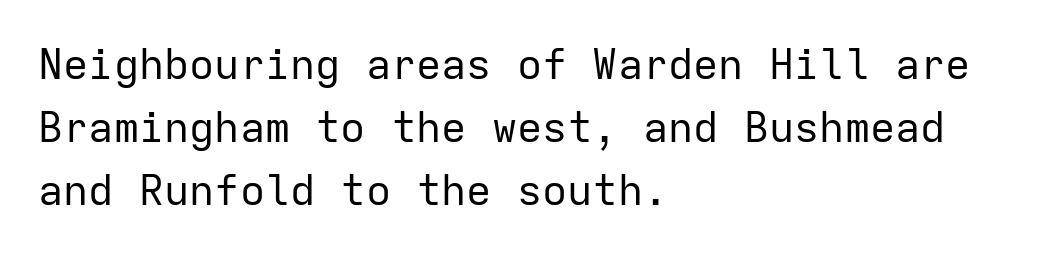
Q: Is the text bold? A: No.
Q: Is the text italic (slanted)? A: No, it is upright.
Q: Is the typeface a serif or a sans-serif typeface? A: Sans-serif.
Q: Is the text underlined? A: No.
Q: How is the paragraph aligned? A: Left-aligned.
Q: Is the spacing between letters normal or unusually wide? A: Normal.
Q: Is the spacing between lines tight, normal or loose? A: Normal.
Q: Width (condensed, normal, or wide)? A: Normal.
Q: Stroke contrast? A: Low.
Q: x-height? A: Medium.
Q: Monospaced? A: Yes.
